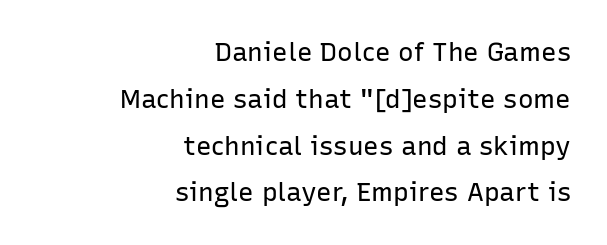
{"italic": "no", "bold": "no", "underline": "no", "align": "right", "line_spacing_ratio": 1.8, "letter_spacing": "normal", "letter_spacing_em": 0.0, "glyph_px": 26}
